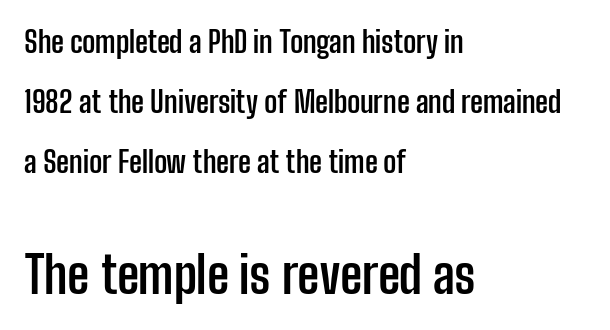
Chunky letters — that's bold for sure. The letters in the lower block stand taller than those in the block above. Alignment: flush left. A great deal of white space separates one row of letters from the next. Letterform terminals end flat and unadorned throughout the passage.
